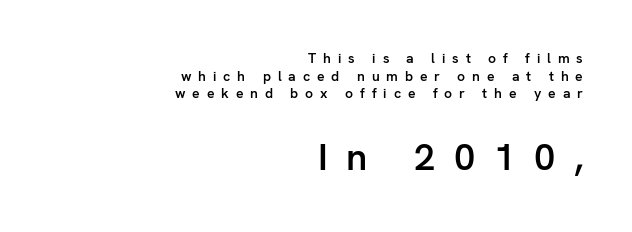
Q: Is the text bold? A: Semi-bold.
Q: Is the text italic (slanted)? A: No, it is upright.
Q: Is the typeface a serif or a sans-serif typeface? A: Sans-serif.
Q: Is the text underlined? A: No.
Q: How is the paragraph aligned? A: Right-aligned.
Q: Is the spacing between letters normal or unusually wide? A: Unusually wide.
Q: Is the spacing between lines tight, normal or loose? A: Normal.
Q: Which block of text is set in a larger size, the first (top) or the second (bottom)? A: The second (bottom) one.
Q: Width (condensed, normal, or wide)? A: Normal.
Q: Stroke contrast? A: Low.
Q: x-height? A: Medium.
Q: Monospaced? A: No.
